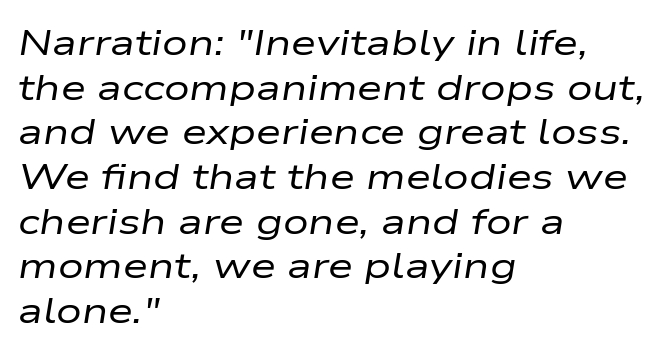
The image shows 36 px regular-weight, wide type, italic (leaning right); set left-aligned, line spacing 1.24x, normal letter spacing, not underlined; low stroke contrast and a medium x-height.
